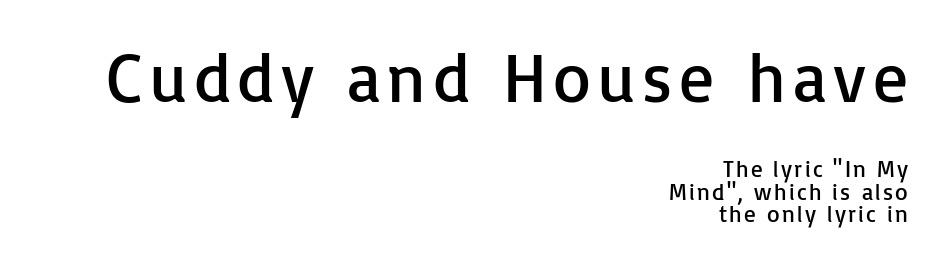
Here the designer chose a conventional face with non-uniform glyph widths. Just letters on the line, the space beneath them empty. Upright lettering throughout. A typesetter would call this leading minimal, almost set solid.
